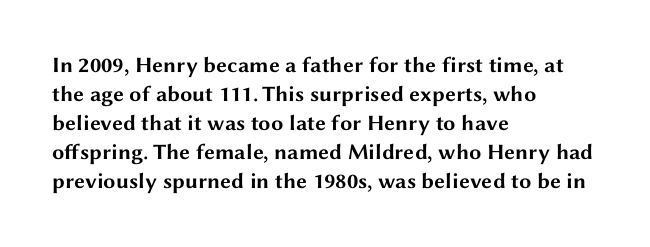
The image shows 22 px bold type, upright; set left-aligned, normal line spacing (1.32x), normal letter spacing, not underlined.
